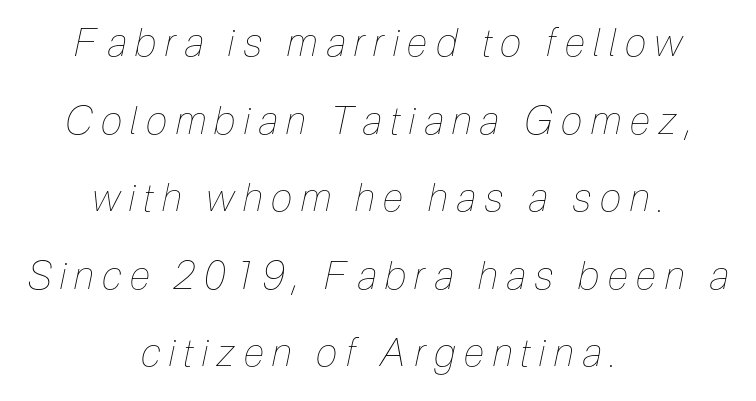
Q: Is the text bold? A: No.
Q: Is the text italic (slanted)? A: Yes, it leans right by about 12 degrees.
Q: Is the text underlined? A: No.
Q: How is the paragraph aligned? A: Centered.
Q: Is the spacing between letters normal or unusually wide? A: Unusually wide.
Q: Is the spacing between lines tight, normal or loose? A: Loose.
Q: Width (condensed, normal, or wide)? A: Condensed.
Q: Stroke contrast? A: Low.
Q: x-height? A: Medium.
Q: Monospaced? A: No.
